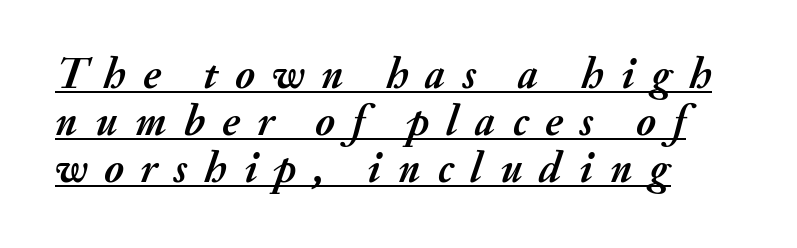
{"italic": "yes", "lean": "right", "slant_degrees": 20, "bold": "yes", "weight": "semibold", "width": "normal", "stroke_contrast": "medium", "x_height": "small", "monospaced": "no", "underline": "yes", "align": "left", "line_spacing": "tight", "line_spacing_ratio": 1.09, "letter_spacing": "wide", "letter_spacing_em": 0.4, "glyph_px": 43}
